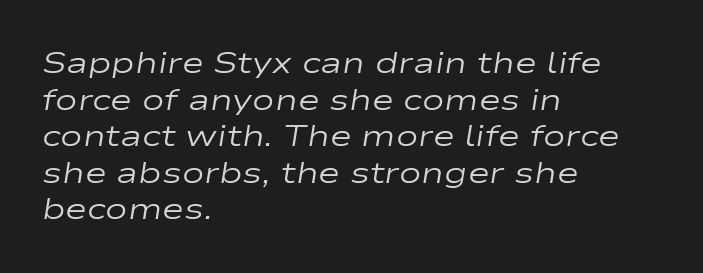
The image shows 30 px regular-weight, wide type, italic (leaning right); set left-aligned, line spacing 1.22x, normal letter spacing, not underlined; low stroke contrast and a medium x-height.
